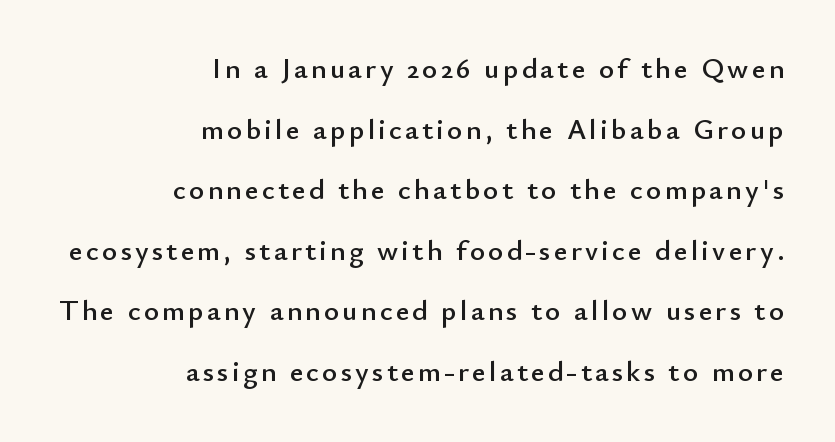
Q: Is the text italic (slanted)? A: No, it is upright.
Q: Is the typeface a serif or a sans-serif typeface? A: Sans-serif.
Q: Is the text underlined? A: No.
Q: How is the paragraph aligned? A: Right-aligned.
Q: Is the spacing between lines tight, normal or loose? A: Loose.
Q: Width (condensed, normal, or wide)? A: Normal.
Q: Stroke contrast? A: Low.
Q: x-height? A: Small.
Q: Monospaced? A: No.
